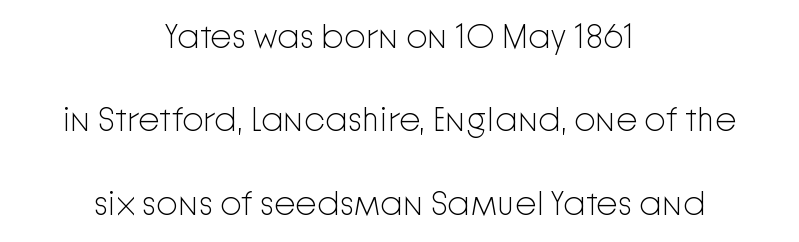
Q: Is the text bold? A: No.
Q: Is the text italic (slanted)? A: No, it is upright.
Q: Is the typeface a serif or a sans-serif typeface? A: Sans-serif.
Q: Is the text underlined? A: No.
Q: How is the paragraph aligned? A: Centered.
Q: Is the spacing between letters normal or unusually wide? A: Normal.
Q: Is the spacing between lines tight, normal or loose? A: Loose.
Q: Width (condensed, normal, or wide)? A: Normal.
Q: Stroke contrast? A: Low.
Q: x-height? A: Medium.
Q: Monospaced? A: No.
